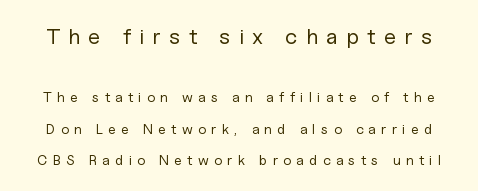
Look at the tracking — it's clearly loosened, letters drifting apart. Ascenders rise straight up at ninety degrees. Weight: regular or lighter. A great deal of white space separates one row of letters from the next. Rule under the text: the space is simply empty.
